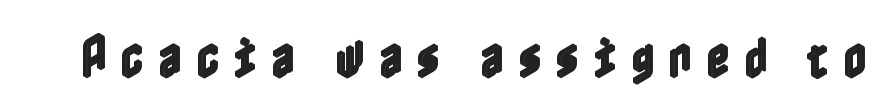
Tracking here is generous; glyphs stand well apart from one another. The zone under the glyphs is completely vacant. These lines were composed using upright roman letters.
